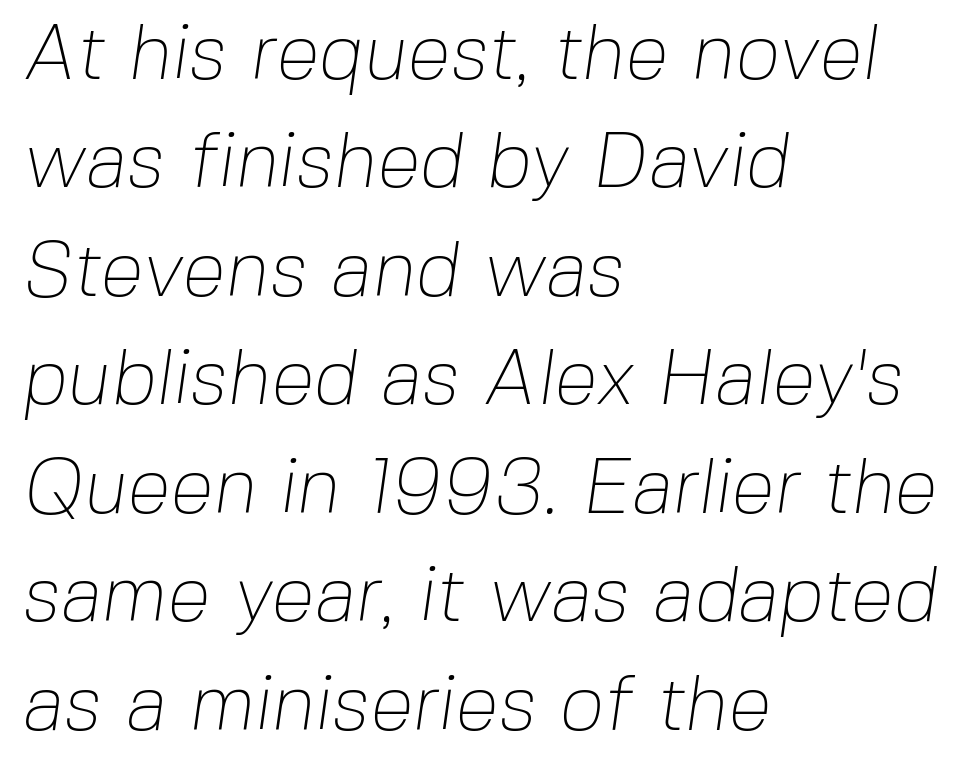
No extra ink here — the face is not bold. Words float on clear page, feet unadorned. The face used here is proportionally spaced, like ordinary book or web type. The letters carry no serifs — their stems end cleanly without finishing strokes. In terms of letterspacing, this is plain default setting. The rag falls on the right side of this text block.
